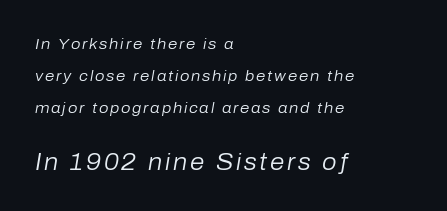
Q: Is the text bold? A: No.
Q: Is the text italic (slanted)? A: Yes, it leans right by about 10 degrees.
Q: Is the text underlined? A: No.
Q: How is the paragraph aligned? A: Left-aligned.
Q: Is the spacing between lines tight, normal or loose? A: Loose.
Q: Which block of text is set in a larger size, the first (top) or the second (bottom)? A: The second (bottom) one.
